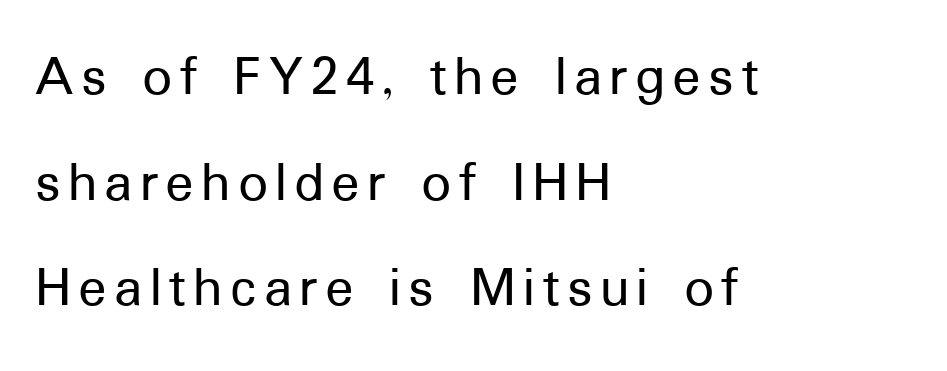
The image shows 59 px sans-serif type, upright; set left-aligned, line spacing 1.79x, not underlined; low stroke contrast and a medium x-height.
